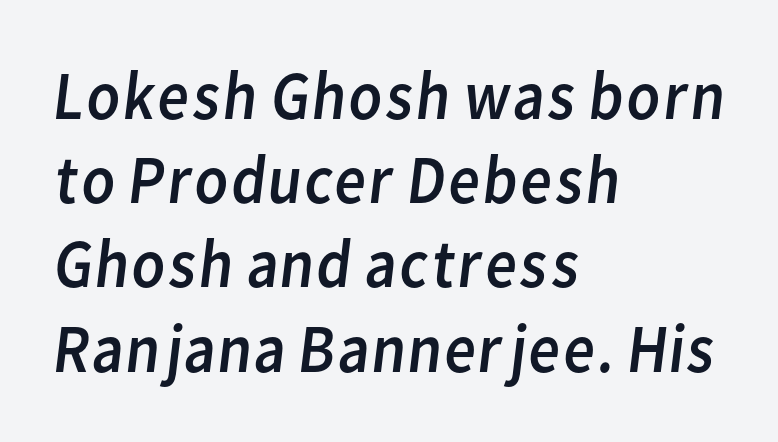
{"serif": "no", "bold": "no", "weight": "regular", "width": "normal", "stroke_contrast": "low", "x_height": "medium", "monospaced": "no", "underline": "no", "align": "left", "line_spacing_ratio": 1.22, "letter_spacing": "normal", "letter_spacing_em": 0.0, "glyph_px": 69}
